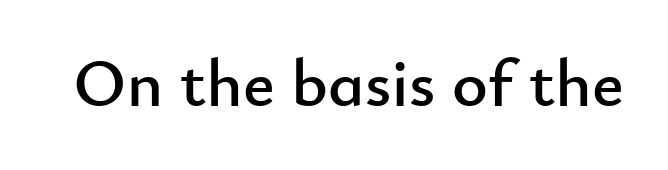
{"serif": "no", "italic": "no", "width": "normal", "stroke_contrast": "low", "x_height": "small", "monospaced": "no", "underline": "no", "letter_spacing": "normal", "letter_spacing_em": 0.0, "glyph_px": 68}
